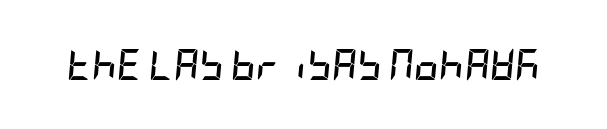
Tall strokes in this sample are angled rather than plumb. How heavy is the stroke? Heavy — this is a bold. Underline: absent. The letters sit at their default tracking, neither squeezed nor spread.
